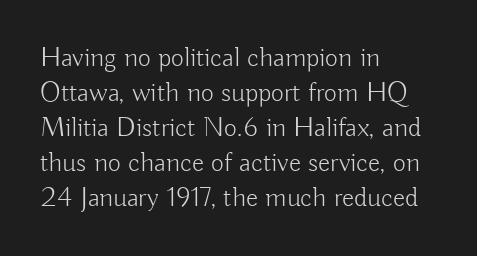
{"serif": "no", "italic": "no", "bold": "no", "weight": "light", "width": "normal", "stroke_contrast": "low", "x_height": "small", "monospaced": "no", "underline": "no", "align": "left", "line_spacing": "normal", "line_spacing_ratio": 1.25, "letter_spacing": "normal", "letter_spacing_em": 0.0, "glyph_px": 28}
